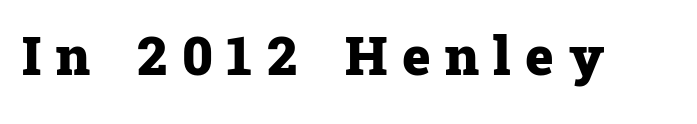
Just letters on the line, the space beneath them empty. Do the characters align in a grid? No, the font is proportional. Display-style spreading of the glyphs; the letterfit is very open. Each glyph is drawn with heavy, bold strokes. Italic: no, the glyphs are upright roman. Small tapered or slab feet sit at the stroke ends, so this counts as serif.
